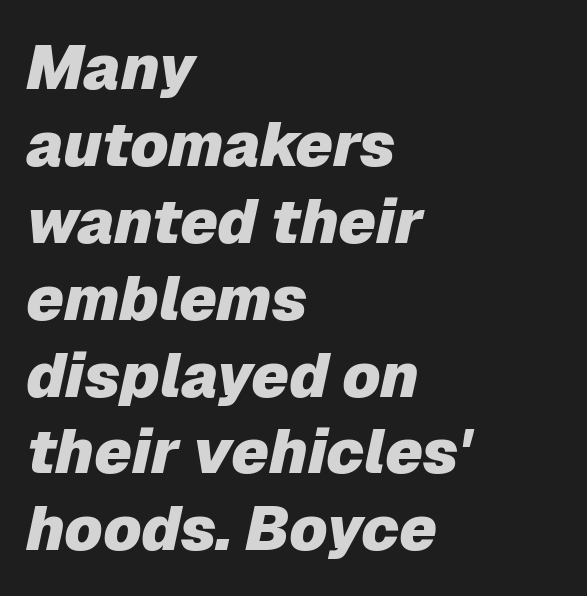
Q: Is the text bold? A: Yes.
Q: Is the text italic (slanted)? A: Yes, it leans right by about 12 degrees.
Q: Is the text underlined? A: No.
Q: How is the paragraph aligned? A: Left-aligned.
Q: Is the spacing between letters normal or unusually wide? A: Normal.
Q: Width (condensed, normal, or wide)? A: Normal.
Q: Stroke contrast? A: Low.
Q: x-height? A: Medium.
Q: Monospaced? A: No.
